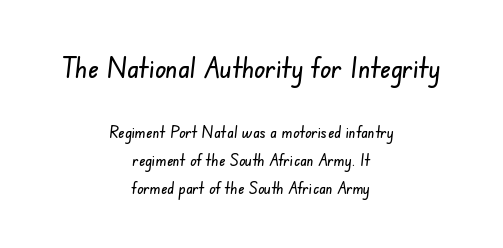
{"serif": "no", "width": "condensed", "stroke_contrast": "low", "x_height": "small", "monospaced": "no", "underline": "no", "align": "center", "line_spacing": "normal", "line_spacing_ratio": 1.67, "letter_spacing": "normal", "letter_spacing_em": 0.0, "larger_block": "first", "size_ratio": 1.71, "glyph_px": 29}
